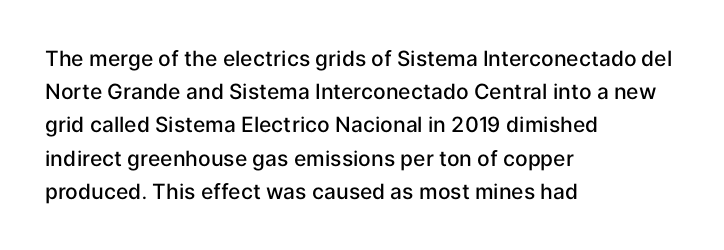
A typesetter would call this zero additional tracking. The foot of each line stays bare and open. Whoever set this chose a conventional vertical rhythm. Short and long lines alike share a common starting point at left. Stems and bowls a touch heavier than normal — semibold. The lettering stays uniformly vertical, giving the passage a roman look.
